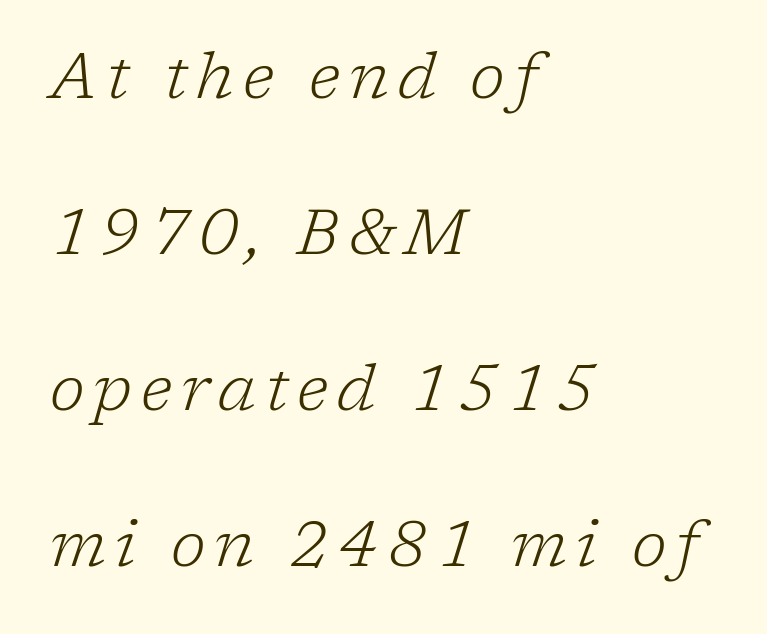
Is this a fixed-width face? No — the glyphs have proportional, varying widths. This is oblique type, the kind used for emphasis or titles. Lines of text with bare space underneath. To sum up the face: it has serifs. Is the type heavy? It reads as light-to-regular instead.
